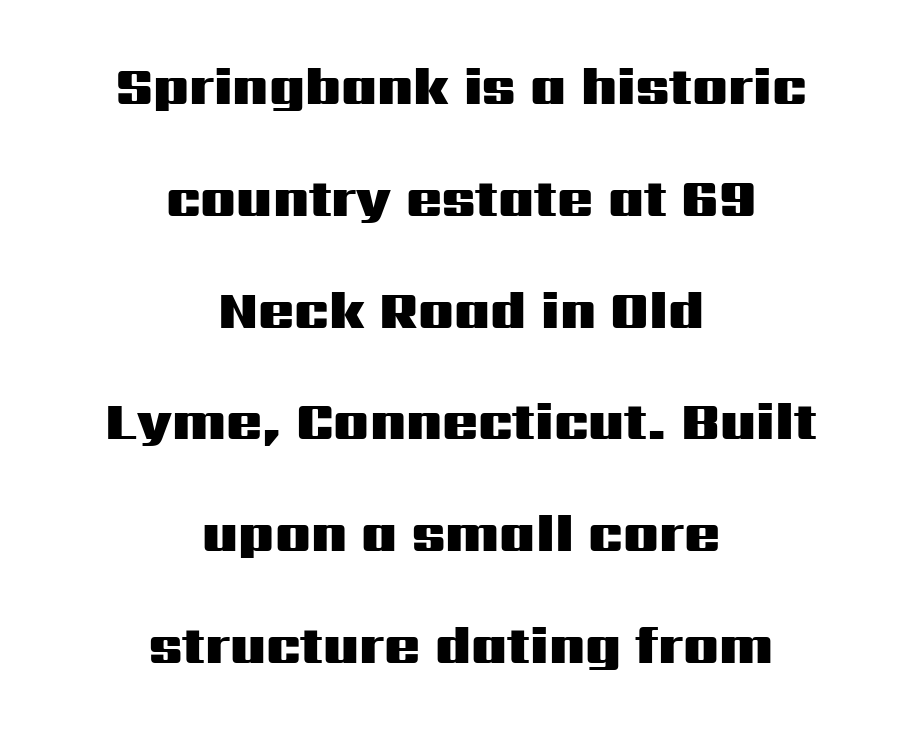
Varying glyph widths throughout — classic text-font behaviour. The block of text is sparse from top to bottom, with ample space between rows. A typesetter would call this zero additional tracking. If you drew a line through each stem, it would be perfectly vertical.
